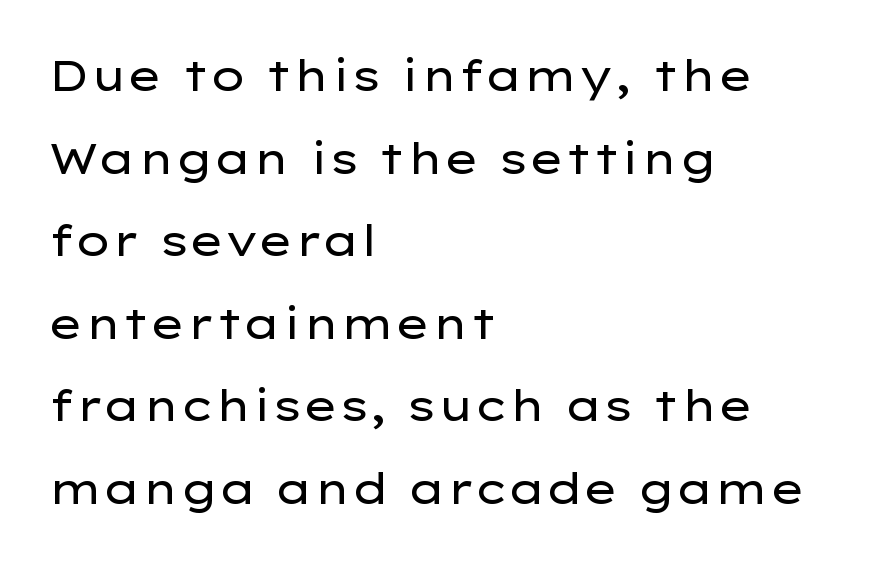
The font family rendered here belongs to the sans-serif group. A quiet, ordinary-to-light weight characterises the typeface. The face used here is proportionally spaced, like ordinary book or web type. Notice how the passage keeps a crisp vertical edge on the left only. The letters sit at their default tracking, neither squeezed nor spread.
